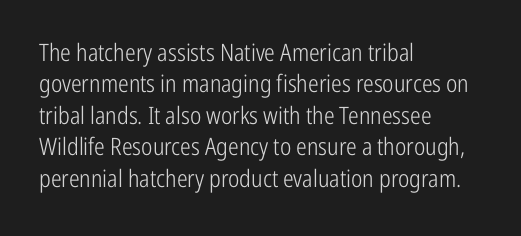
{"italic": "no", "bold": "no", "underline": "no", "align": "left", "line_spacing": "normal", "line_spacing_ratio": 1.31, "letter_spacing": "normal", "letter_spacing_em": 0.0, "glyph_px": 24}
